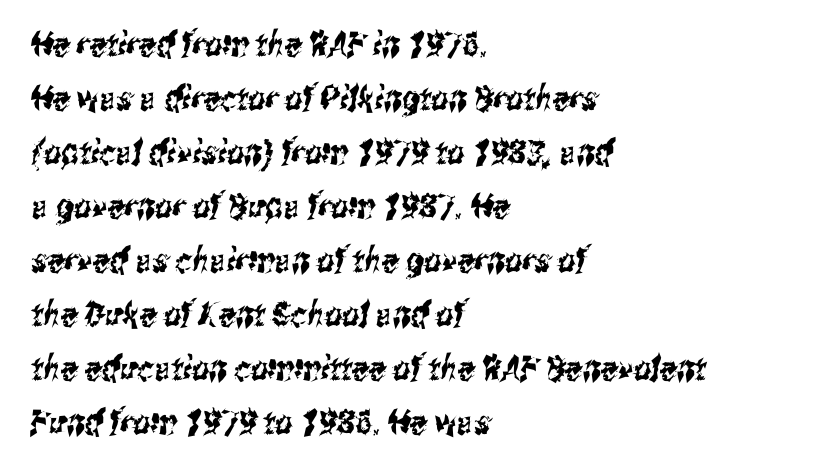
{"serif": "no", "width": "condensed", "stroke_contrast": "medium", "x_height": "medium", "monospaced": "no", "underline": "no", "align": "left", "line_spacing": "normal", "line_spacing_ratio": 1.59, "letter_spacing": "normal", "letter_spacing_em": 0.0, "glyph_px": 34}
